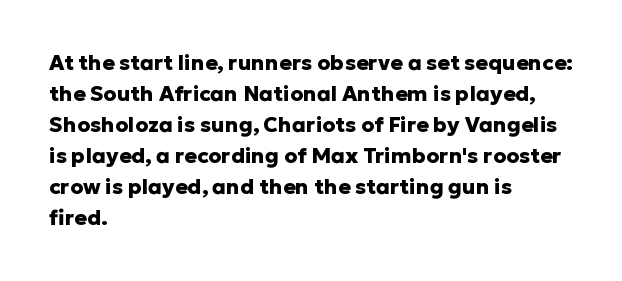
Q: Is the text bold? A: Yes.
Q: Is the text italic (slanted)? A: No, it is upright.
Q: Is the text underlined? A: No.
Q: How is the paragraph aligned? A: Left-aligned.
Q: Is the spacing between letters normal or unusually wide? A: Normal.
Q: Is the spacing between lines tight, normal or loose? A: Normal.
